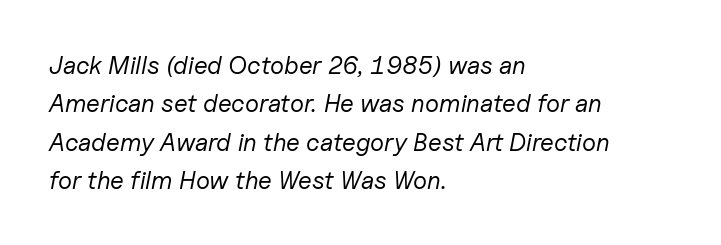
The rows are spaced the way most documents space them. Visually the block forms a straight wall on the left and a jagged coastline on the right. A quiet, ordinary-to-light weight characterises the typeface. Words float on clear page, feet unadorned. Between one letter and the next there's only the usual sliver of space.
